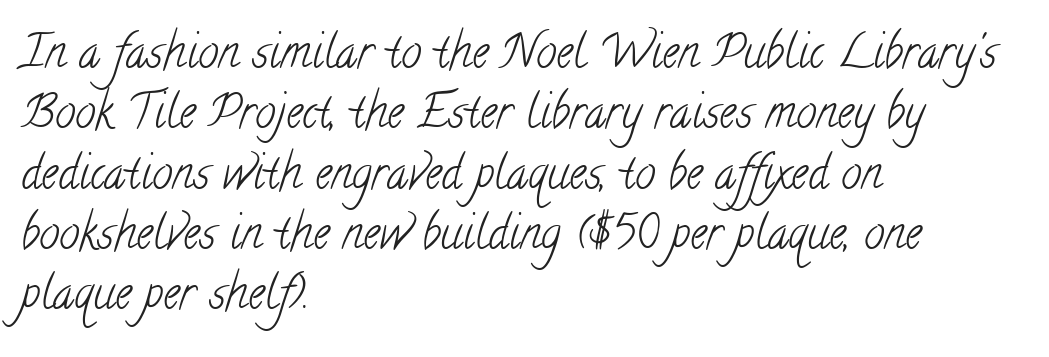
{"bold": "no", "weight": "light", "width": "condensed", "stroke_contrast": "low", "x_height": "small", "monospaced": "no", "underline": "no", "align": "left", "line_spacing": "normal", "line_spacing_ratio": 1.31, "letter_spacing": "normal", "letter_spacing_em": 0.0, "glyph_px": 46}
